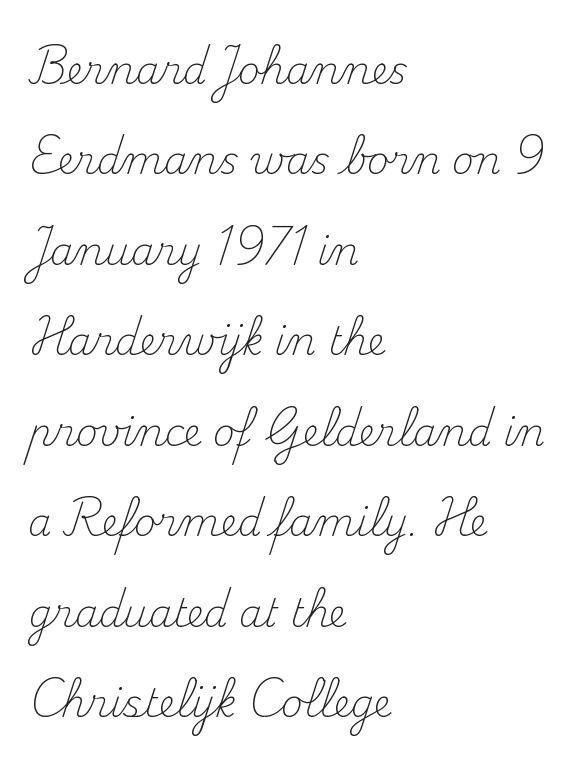
{"serif": "yes", "bold": "no", "weight": "light", "width": "normal", "stroke_contrast": "medium", "x_height": "small", "monospaced": "no", "underline": "no", "align": "left", "line_spacing": "loose", "line_spacing_ratio": 2.38, "letter_spacing": "normal", "letter_spacing_em": 0.0, "glyph_px": 38}
